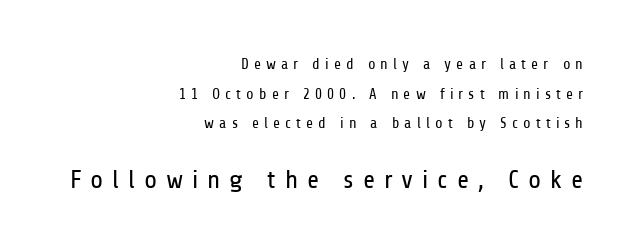
{"italic": "no", "bold": "no", "underline": "no", "align": "right", "line_spacing": "loose", "line_spacing_ratio": 1.97, "letter_spacing": "wide", "letter_spacing_em": 0.34, "larger_block": "second", "size_ratio": 1.73, "glyph_px": 26}
